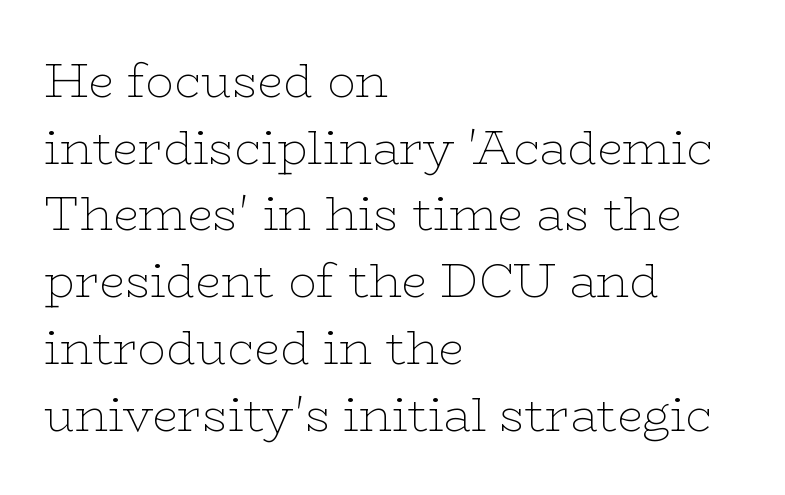
{"serif": "yes", "italic": "no", "bold": "no", "weight": "thin", "width": "wide", "stroke_contrast": "low", "x_height": "medium", "monospaced": "no", "underline": "no", "align": "left", "line_spacing": "normal", "line_spacing_ratio": 1.42, "letter_spacing": "normal", "letter_spacing_em": 0.0, "glyph_px": 47}
